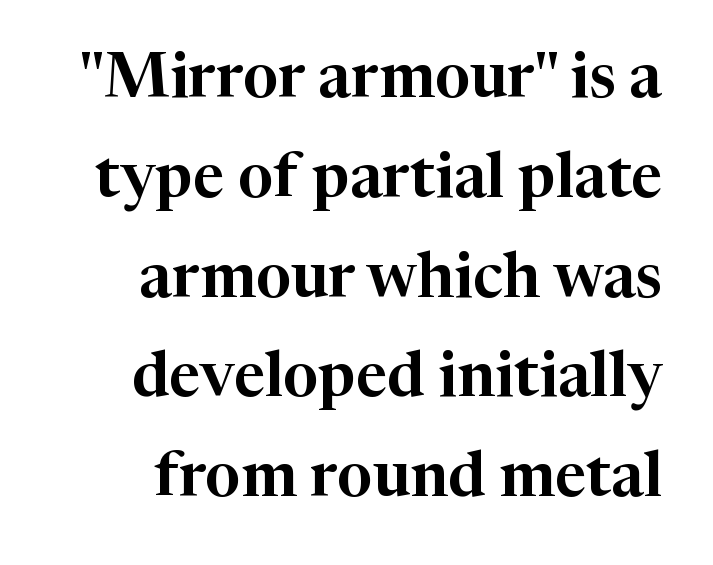
{"serif": "yes", "italic": "no", "width": "normal", "stroke_contrast": "high", "x_height": "medium", "monospaced": "no", "underline": "no", "line_spacing": "normal", "line_spacing_ratio": 1.61, "letter_spacing": "normal", "letter_spacing_em": 0.0, "glyph_px": 62}
